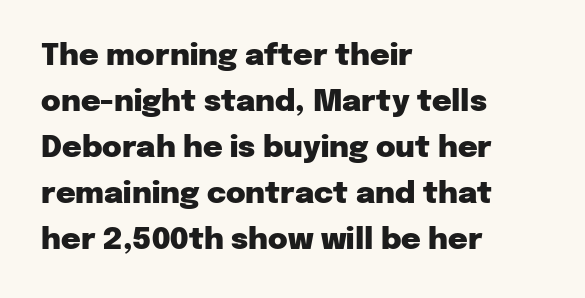
You'd pick this weight for a headline — it's a proper bold. The tracking reads as untouched default to a designer's eye. Each letter's strokes conclude bluntly, with no projecting serifs. Letters rest on an invisible, unmarked baseline. Rendered with straight, roman letterforms. Compared with typical paragraphs, the rows here are spaced about the same.
